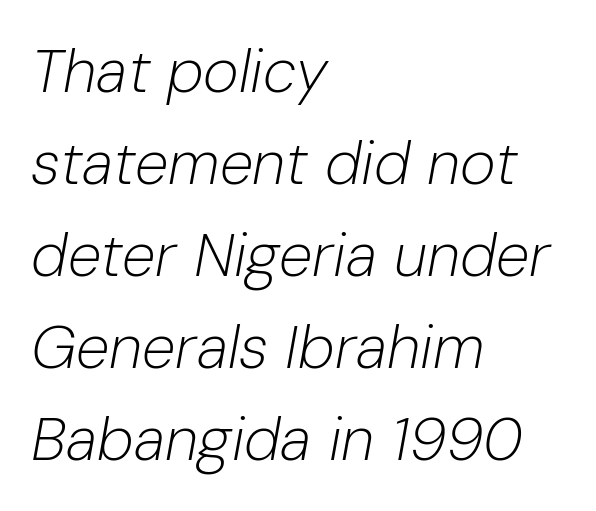
{"italic": "yes", "lean": "right", "slant_degrees": 10, "bold": "no", "weight": "light", "width": "normal", "stroke_contrast": "low", "x_height": "medium", "monospaced": "no", "underline": "no", "align": "left", "line_spacing": "normal", "line_spacing_ratio": 1.51, "letter_spacing": "normal", "letter_spacing_em": 0.0, "glyph_px": 61}
